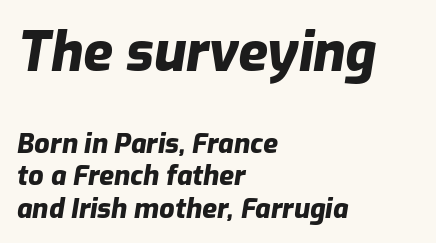
The font is running at its bold setting. A typesetter would call this proportional, since set widths differ per character. In terms of letterspacing, this is plain default setting. Of the two passages, the one on top uses the larger point size.
